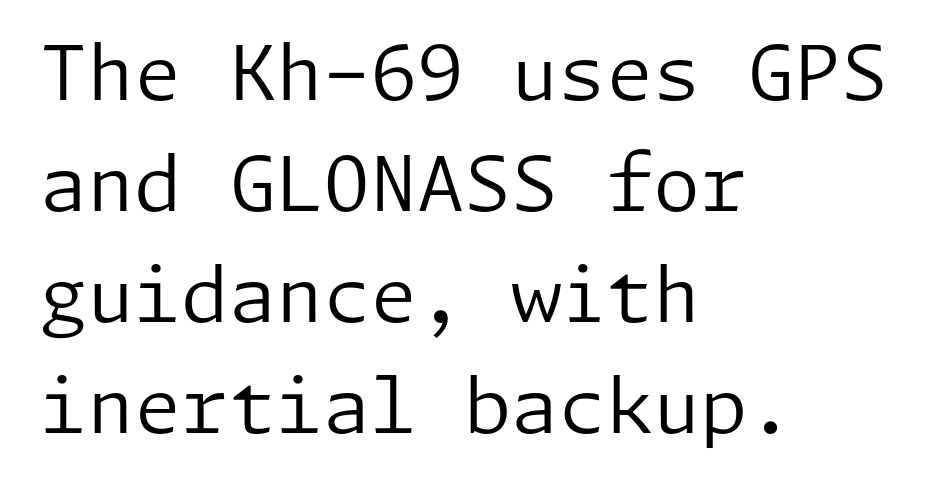
{"serif": "no", "italic": "no", "bold": "no", "weight": "regular", "width": "normal", "stroke_contrast": "low", "x_height": "medium", "underline": "no", "align": "left", "line_spacing": "normal", "line_spacing_ratio": 1.46, "letter_spacing": "normal", "letter_spacing_em": 0.0, "glyph_px": 76}
